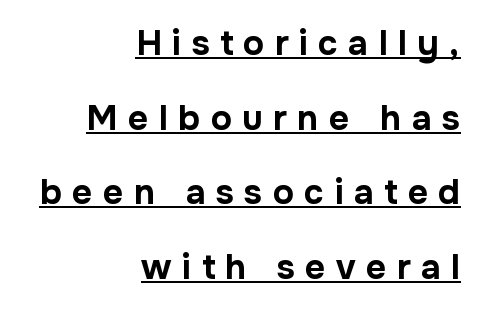
Q: Is the text bold? A: Yes.
Q: Is the text italic (slanted)? A: No, it is upright.
Q: Is the typeface a serif or a sans-serif typeface? A: Sans-serif.
Q: Is the text underlined? A: Yes.
Q: How is the paragraph aligned? A: Right-aligned.
Q: Is the spacing between letters normal or unusually wide? A: Unusually wide.
Q: Is the spacing between lines tight, normal or loose? A: Loose.
Q: Width (condensed, normal, or wide)? A: Normal.
Q: Stroke contrast? A: Low.
Q: x-height? A: Medium.
Q: Monospaced? A: No.
